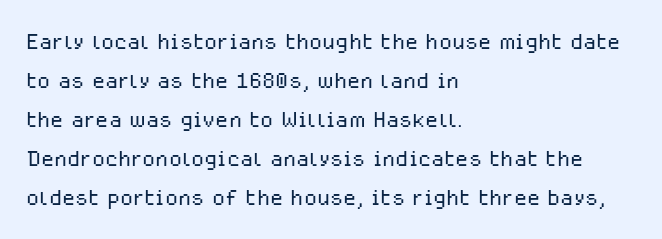
{"serif": "no", "italic": "no", "bold": "no", "weight": "light", "width": "normal", "stroke_contrast": "low", "x_height": "medium", "monospaced": "no", "underline": "no", "align": "left", "line_spacing": "normal", "line_spacing_ratio": 1.3, "letter_spacing": "normal", "letter_spacing_em": 0.0, "glyph_px": 30}
